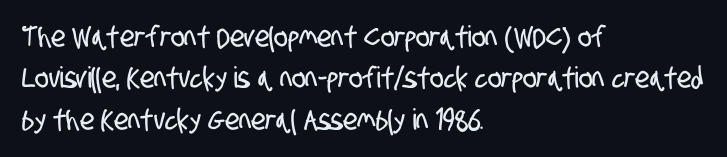
The image shows 29 px condensed sans-serif type; set left-aligned, normal line spacing (1.43x), normal letter spacing, not underlined; low stroke contrast and a large x-height.
